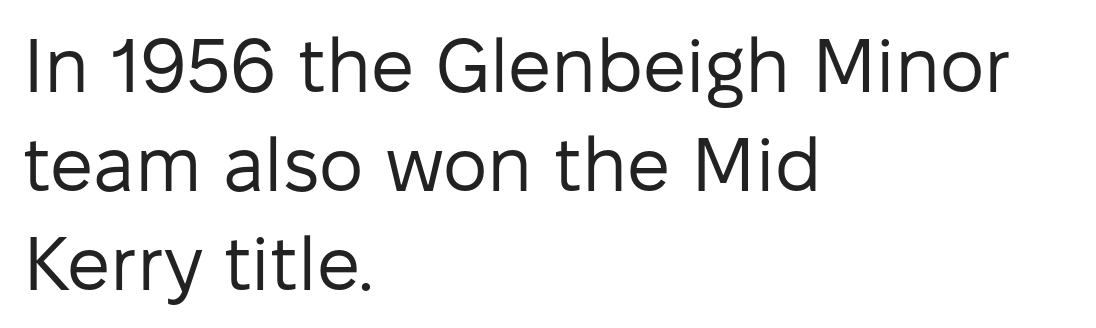
The image shows 76 px regular-weight sans-serif type, upright; set left-aligned, normal line spacing (1.3x), normal letter spacing, not underlined; low stroke contrast and a medium x-height.
